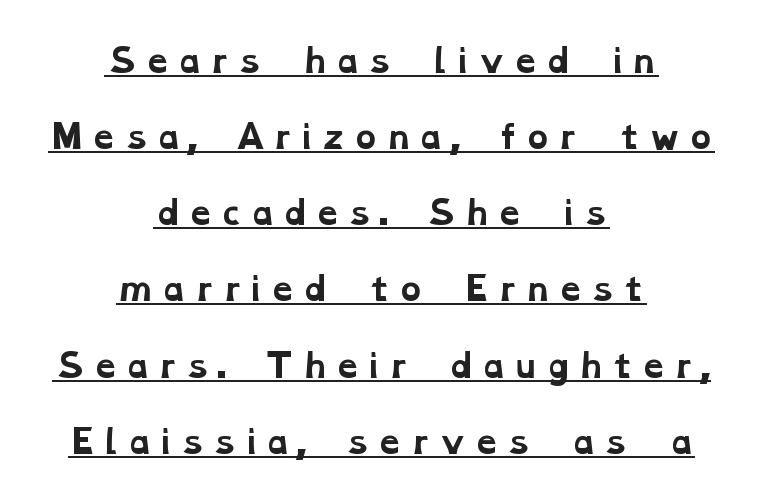
These lines are rendered in a variable-pitch font. Underlined type. Compared with a flush-left layout, this one balances lines on the center instead. Typographic density is high because the face is bold.
